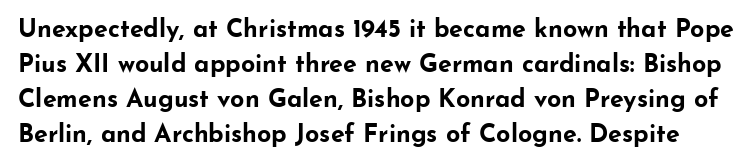
{"italic": "no", "bold": "yes", "underline": "no", "line_spacing": "normal", "line_spacing_ratio": 1.4, "letter_spacing": "normal", "letter_spacing_em": 0.0, "glyph_px": 25}
